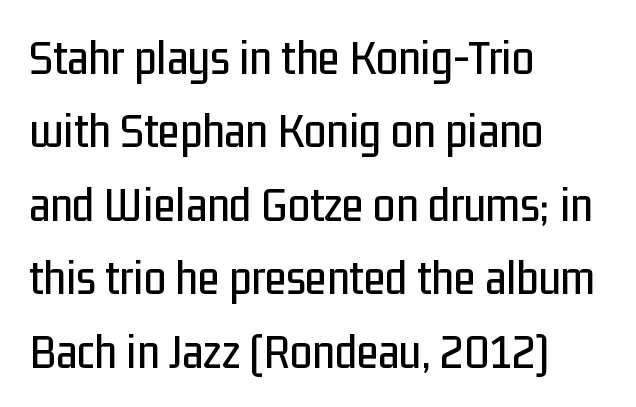
The image shows 50 px condensed sans-serif type, upright; set left-aligned, normal line spacing (1.47x), normal letter spacing, not underlined; low stroke contrast and a medium x-height.
